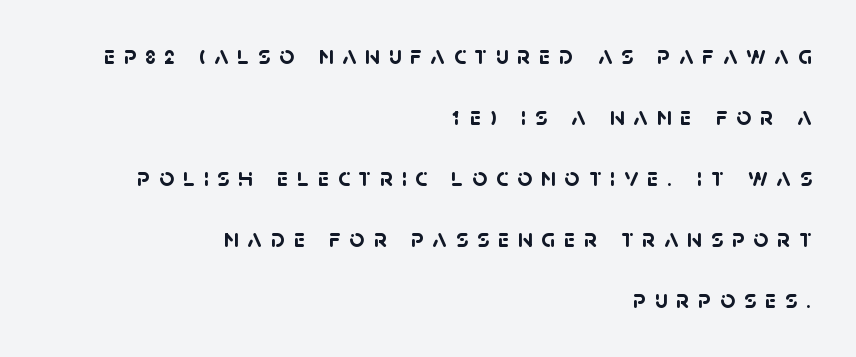
{"bold": "yes", "underline": "no", "align": "right", "line_spacing": "loose", "line_spacing_ratio": 2.35, "letter_spacing": "wide", "letter_spacing_em": 0.33, "glyph_px": 26}
